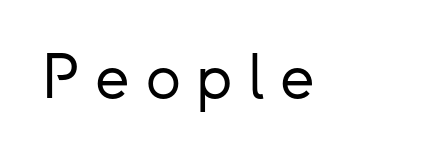
{"serif": "no", "italic": "no", "width": "normal", "stroke_contrast": "low", "x_height": "small", "monospaced": "no", "underline": "no", "letter_spacing": "wide", "letter_spacing_em": 0.26, "glyph_px": 62}
